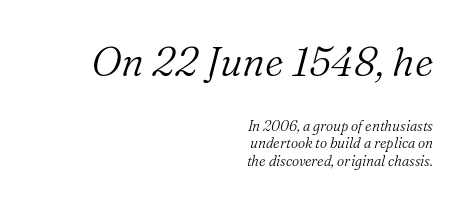
Q: Is the text bold? A: No.
Q: Is the text italic (slanted)? A: Yes, it leans right by about 16 degrees.
Q: Is the typeface a serif or a sans-serif typeface? A: Serif.
Q: Is the text underlined? A: No.
Q: How is the paragraph aligned? A: Right-aligned.
Q: Is the spacing between letters normal or unusually wide? A: Normal.
Q: Which block of text is set in a larger size, the first (top) or the second (bottom)? A: The first (top) one.
Q: Width (condensed, normal, or wide)? A: Normal.
Q: Stroke contrast? A: Medium.
Q: x-height? A: Medium.
Q: Monospaced? A: No.
